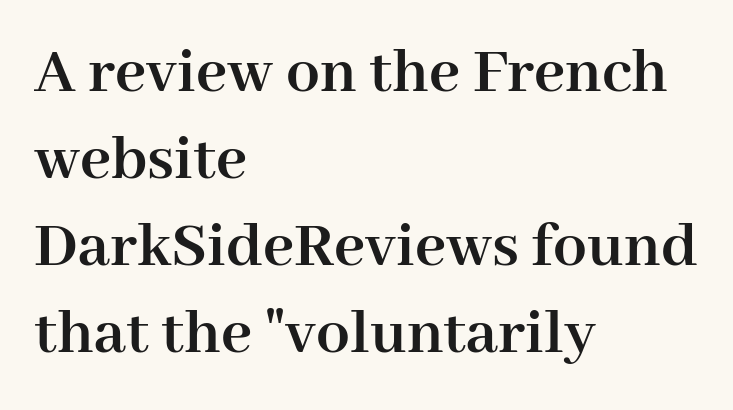
Spacing verdict: proportional, widths tailored to each character. Typeset ragged right — the left edge is the straight one. This rendering features lettering with no underline. The gaps between neighbouring characters are ordinary and unremarkable. Classification — serif.
